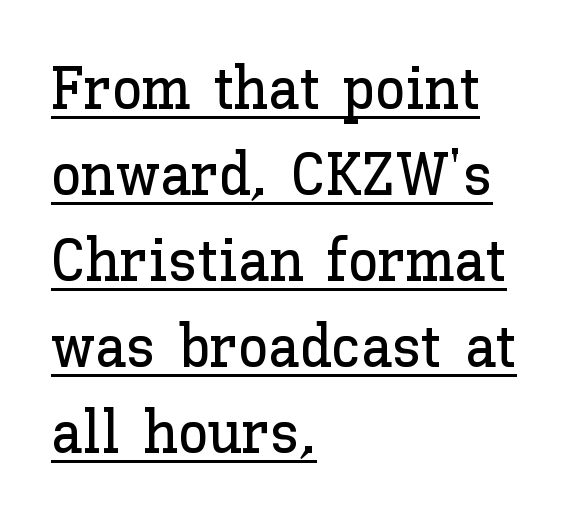
Q: Is the text italic (slanted)? A: No, it is upright.
Q: Is the text underlined? A: Yes.
Q: How is the paragraph aligned? A: Left-aligned.
Q: Is the spacing between letters normal or unusually wide? A: Normal.
Q: Is the spacing between lines tight, normal or loose? A: Normal.
Q: Width (condensed, normal, or wide)? A: Normal.
Q: Stroke contrast? A: Low.
Q: x-height? A: Medium.
Q: Monospaced? A: No.
